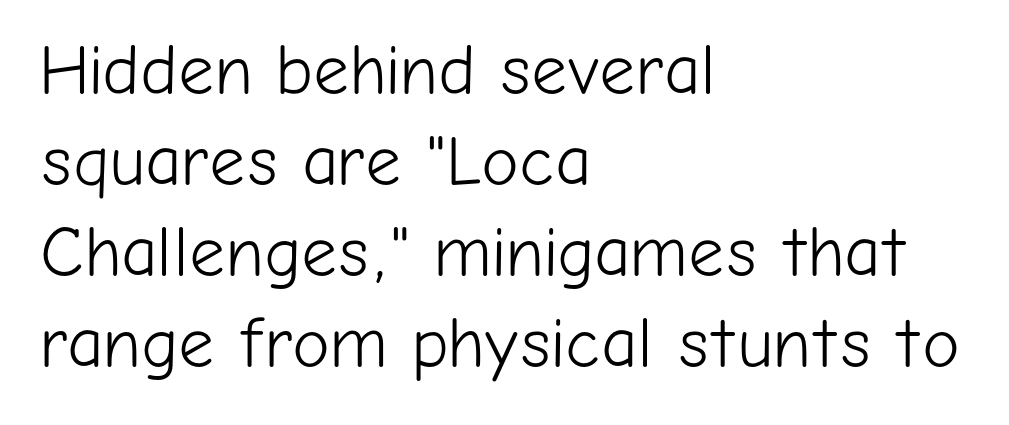
Q: Is the text bold? A: No.
Q: Is the text italic (slanted)? A: No, it is upright.
Q: Is the typeface a serif or a sans-serif typeface? A: Sans-serif.
Q: Is the text underlined? A: No.
Q: How is the paragraph aligned? A: Left-aligned.
Q: Is the spacing between letters normal or unusually wide? A: Normal.
Q: Is the spacing between lines tight, normal or loose? A: Normal.
Q: Width (condensed, normal, or wide)? A: Normal.
Q: Stroke contrast? A: Low.
Q: x-height? A: Medium.
Q: Monospaced? A: No.
